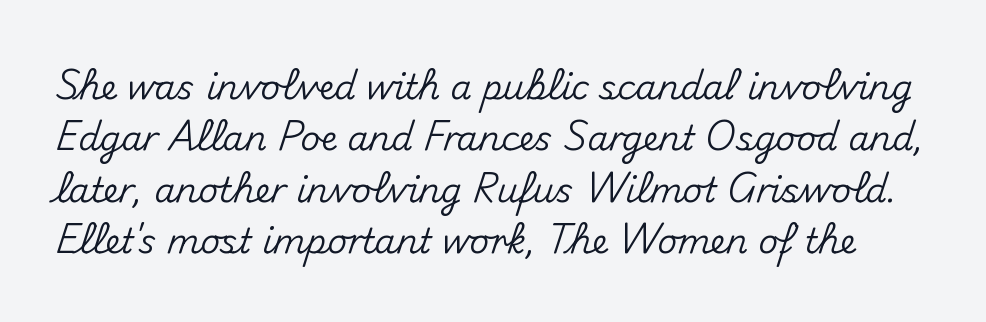
Q: Is the text italic (slanted)? A: Yes.
Q: Is the typeface a serif or a sans-serif typeface? A: Sans-serif.
Q: Is the text underlined? A: No.
Q: Is the spacing between letters normal or unusually wide? A: Normal.
Q: Is the spacing between lines tight, normal or loose? A: Normal.
Q: Width (condensed, normal, or wide)? A: Normal.
Q: Stroke contrast? A: Medium.
Q: x-height? A: Small.
Q: Monospaced? A: No.
